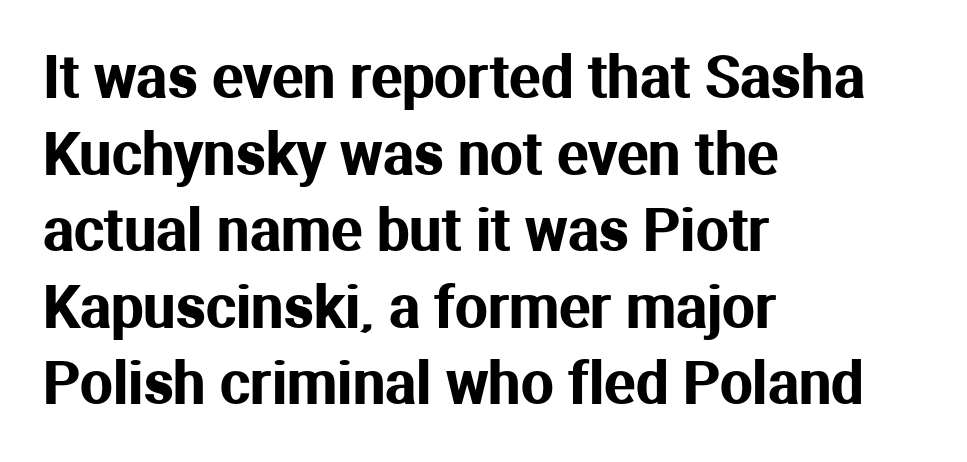
{"serif": "no", "italic": "no", "width": "normal", "stroke_contrast": "medium", "x_height": "medium", "monospaced": "no", "underline": "no", "align": "left", "line_spacing": "normal", "line_spacing_ratio": 1.32, "letter_spacing": "normal", "letter_spacing_em": 0.0, "glyph_px": 58}
